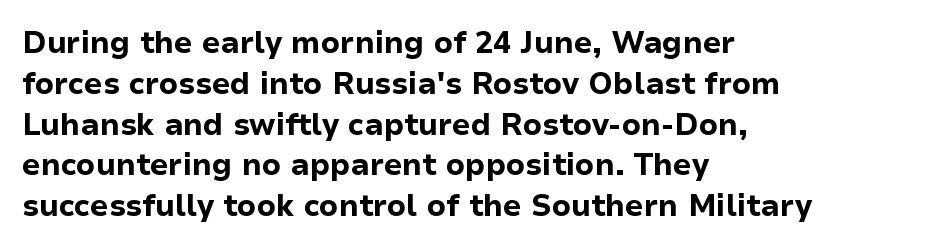
{"serif": "no", "italic": "no", "bold": "yes", "weight": "bold", "width": "normal", "stroke_contrast": "low", "x_height": "medium", "monospaced": "no", "underline": "no", "align": "left", "line_spacing": "normal", "line_spacing_ratio": 1.36, "letter_spacing": "normal", "letter_spacing_em": 0.0, "glyph_px": 30}
